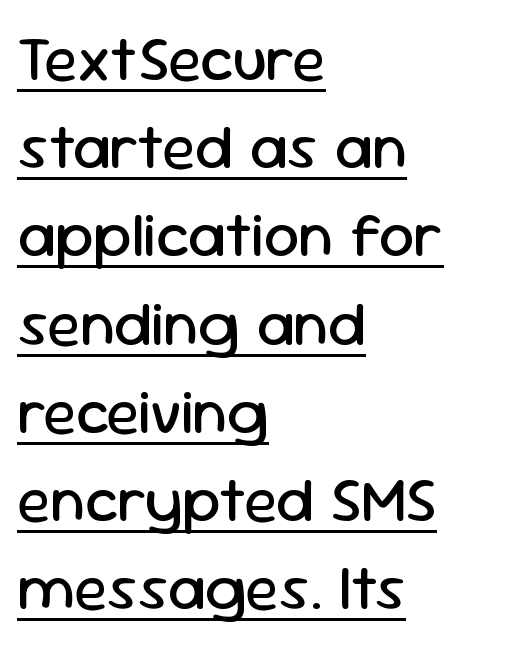
{"serif": "no", "italic": "no", "bold": "no", "weight": "regular", "width": "normal", "stroke_contrast": "low", "x_height": "medium", "monospaced": "no", "underline": "yes", "align": "left", "line_spacing": "normal", "line_spacing_ratio": 1.4, "letter_spacing": "normal", "letter_spacing_em": 0.0, "glyph_px": 63}
